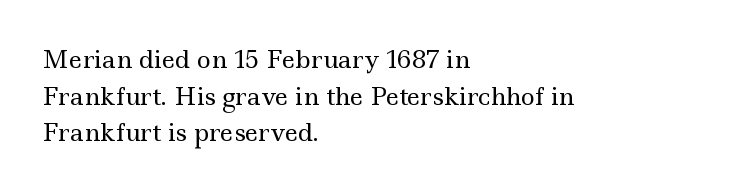
The image shows 24 px text type, upright; set left-aligned, normal line spacing (1.53x), normal letter spacing, not underlined.
